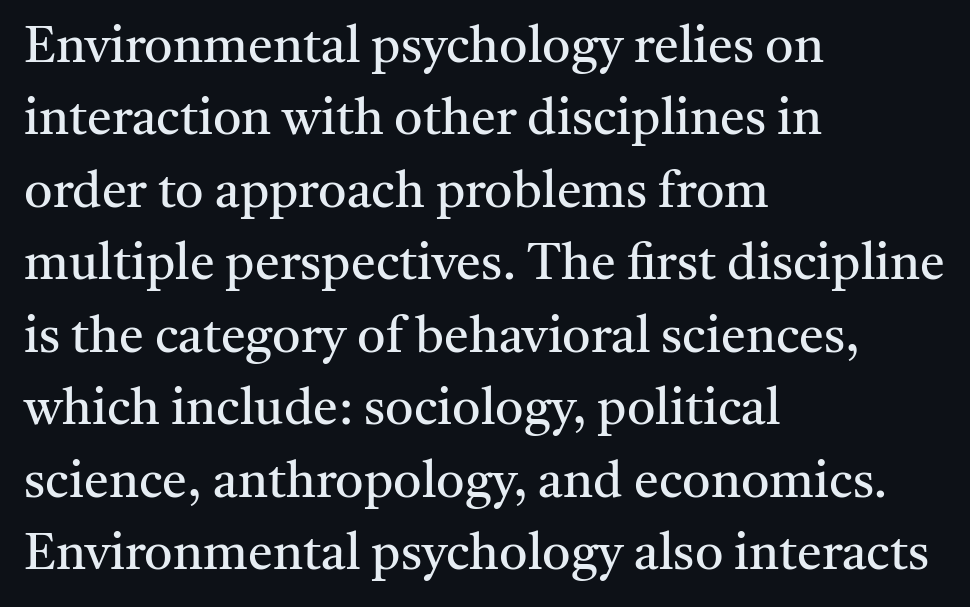
The image shows 50 px regular-weight serif type, upright; set left-aligned, normal line spacing (1.45x), normal letter spacing, not underlined; medium stroke contrast and a medium x-height.
